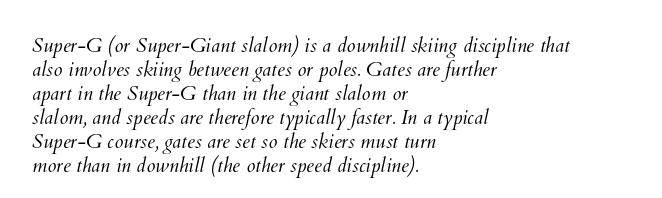
The image shows 20 px text type; set left-aligned, line spacing 1.2x, normal letter spacing, not underlined.
